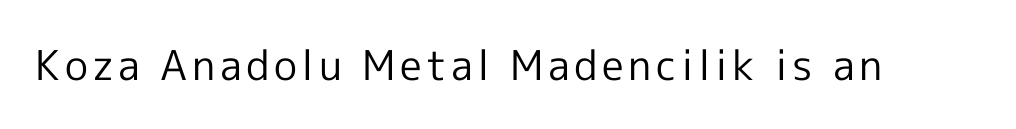
The image shows 41 px regular-weight sans-serif type, upright; set not underlined; a medium x-height.
